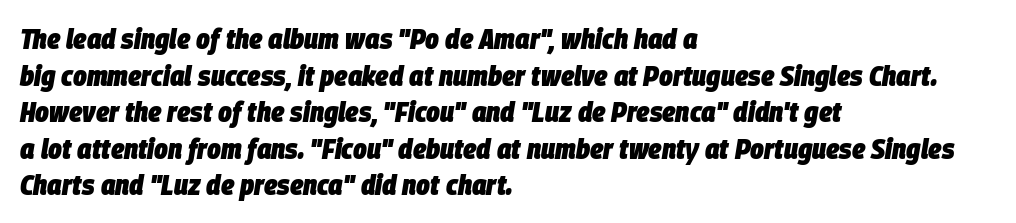
Italic: yes, the glyphs are oblique. The words here are not underlined. The letters sit at their default tracking, neither squeezed nor spread. Is this a fixed-width face? No — the glyphs have proportional, varying widths. Casual observation: everything's shoved over to the left.
